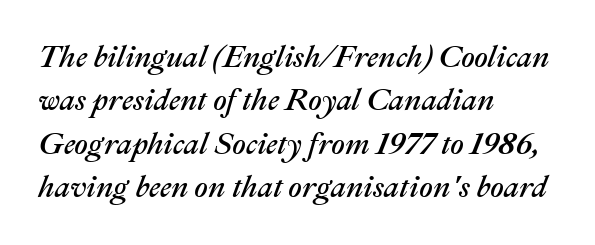
The image shows 30 px text type, italic (leaning right); set left-aligned, normal line spacing (1.45x), normal letter spacing, not underlined; medium stroke contrast and a medium x-height.
